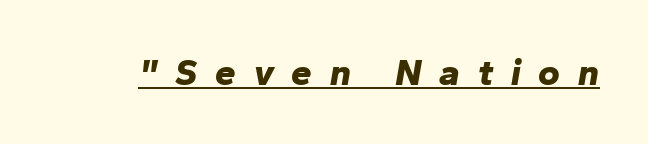
Thick stems and heavy bowls — unmistakably bold. When letters slant like this, we call the style italic. Think of a printed novel: that variable character pitch is what you see here. Someone cranked the tracking dial way up on this one. Caption: lettering with a line underneath.
